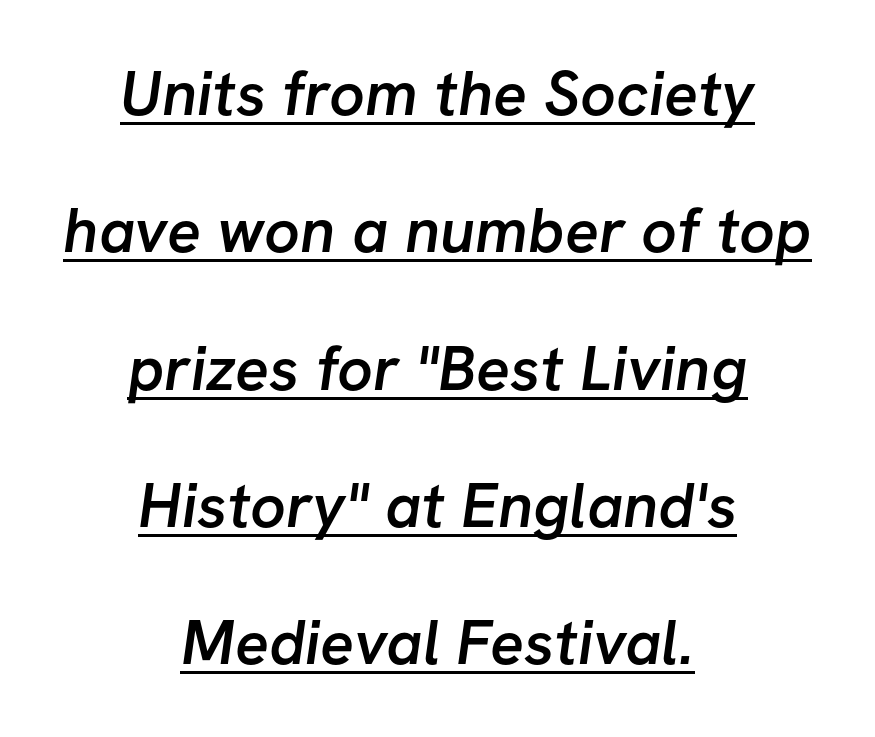
The text block is weighted toward neither margin, spreading evenly from the middle. As a designer I'd log this as weight 600, semibold. Does a line run under the words? Yes, clearly. Is this a fixed-width face? No — the glyphs have proportional, varying widths. There is no visible air inserted between adjacent glyphs.
